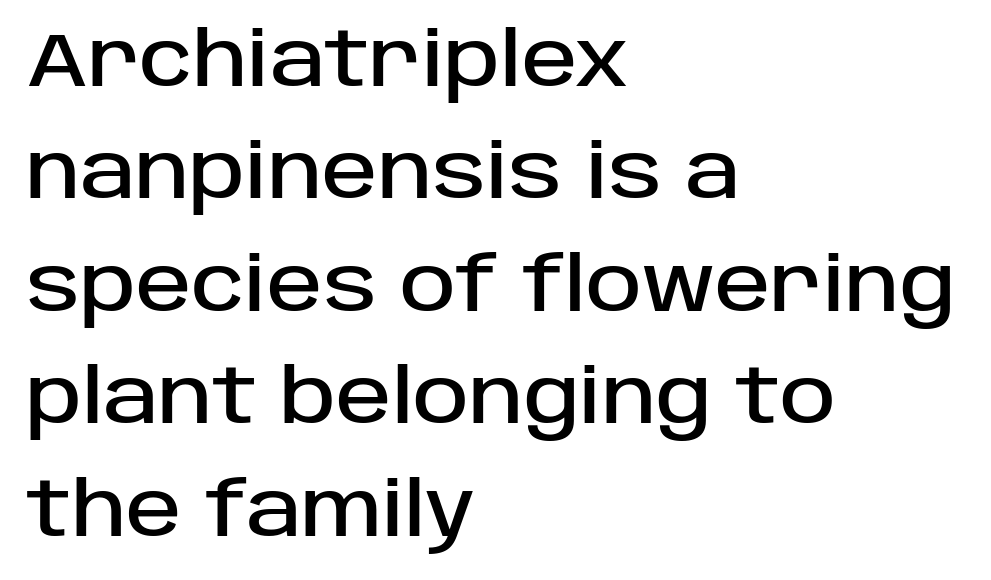
The image shows 75 px sans-serif type, upright; set left-aligned, normal line spacing (1.5x), normal letter spacing, not underlined; low stroke contrast and a large x-height.
